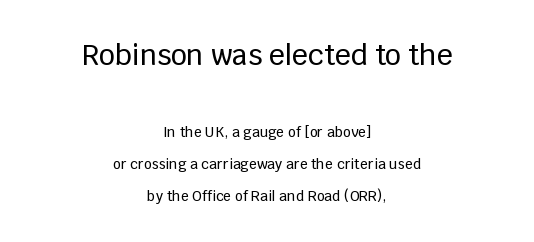
{"serif": "no", "italic": "no", "width": "normal", "stroke_contrast": "low", "x_height": "large", "monospaced": "no", "underline": "no", "align": "center", "line_spacing": "loose", "line_spacing_ratio": 2.27, "letter_spacing": "normal", "letter_spacing_em": 0.0, "larger_block": "first", "size_ratio": 2.0, "glyph_px": 28}
